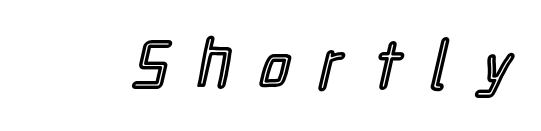
The image shows 68 px condensed type; set unusually wide letter spacing (+0.44 em), not underlined; a medium x-height.
